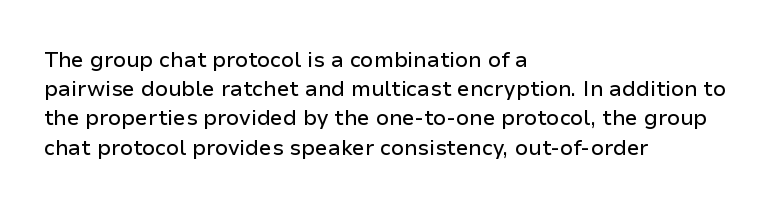
The image shows 21 px text type, upright; set left-aligned, normal line spacing (1.39x), normal letter spacing, not underlined.
